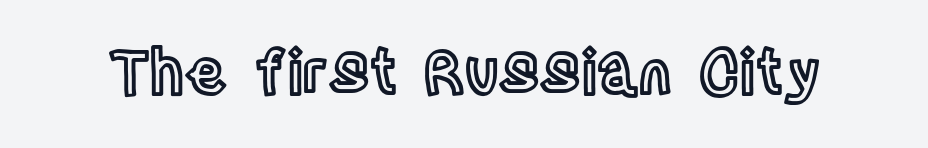
The image shows 61 px condensed type, upright; set normal letter spacing, not underlined; a large x-height.
